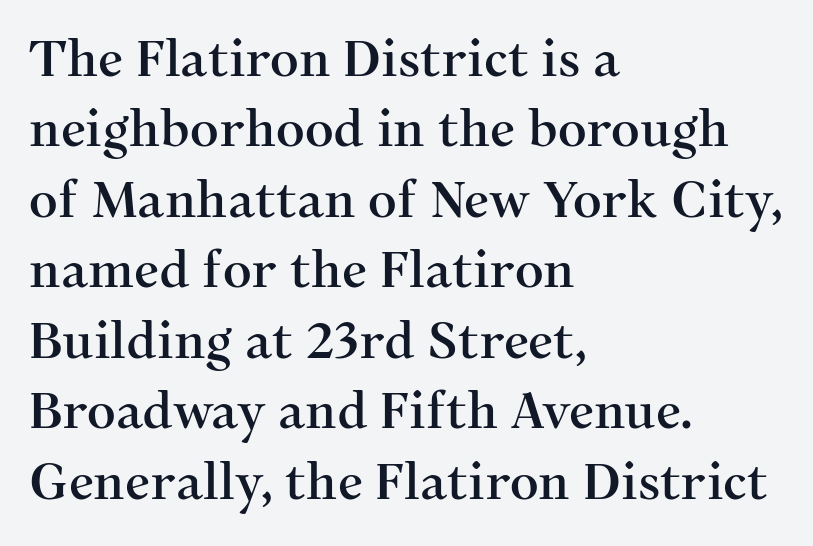
This sample is left-justified, so line endings fall wherever the words run out. Underlining? Definitely not there. Varying glyph widths throughout — classic text-font behaviour. In terms of leading, this rendering sits right in the middle.
